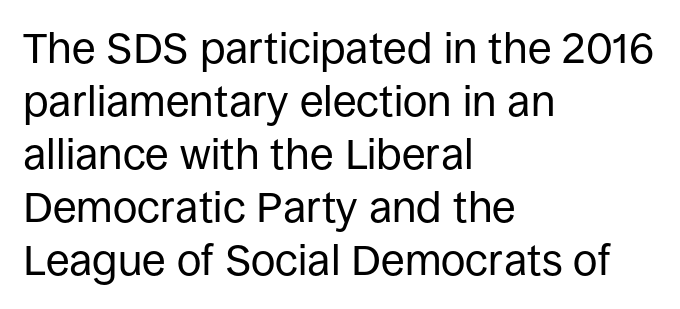
The image shows 43 px regular-weight sans-serif type, upright; set left-aligned, line spacing 1.23x, normal letter spacing, not underlined; low stroke contrast and a large x-height.
